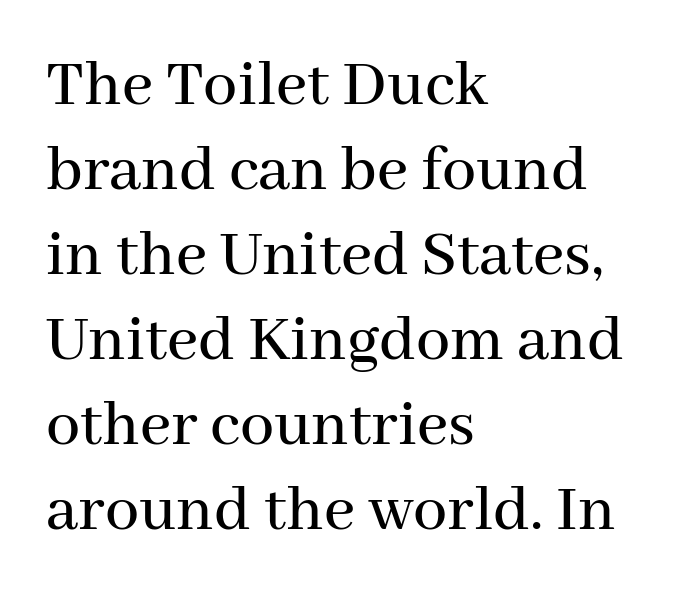
Do the letters lean? They stand straight. Between one letter and the next there's only the usual sliver of space. I'd call this a serif setting — the letters wear small feet. Regarding leading, the lines here are spaced in the standard way. These lines are set flush left with a ragged right edge. The zone under the glyphs is completely vacant.
